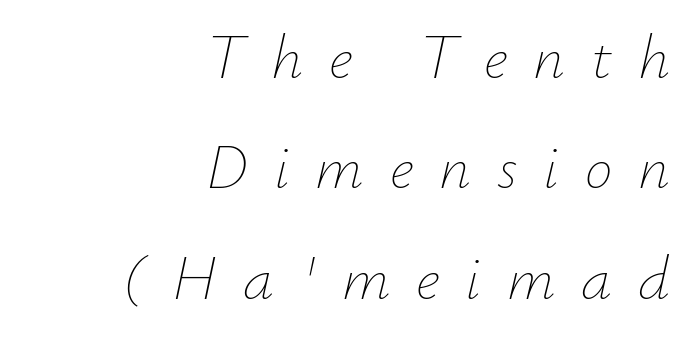
Q: Is the text bold? A: No.
Q: Is the text italic (slanted)? A: Yes, it leans right by about 12 degrees.
Q: Is the text underlined? A: No.
Q: How is the paragraph aligned? A: Right-aligned.
Q: Is the spacing between letters normal or unusually wide? A: Unusually wide.
Q: Width (condensed, normal, or wide)? A: Normal.
Q: Stroke contrast? A: Low.
Q: x-height? A: Small.
Q: Monospaced? A: No.
